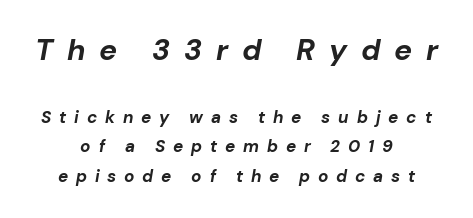
Glyph-to-glyph distance is far greater than everyday printed text. The upper block of text is set noticeably larger than the block beneath it. Spacing verdict: proportional, widths tailored to each character. The rag falls on both sides of this text block equally. Every character sits at an angle, as italics do. How heavy is the stroke? Heavy — this is a bold.
